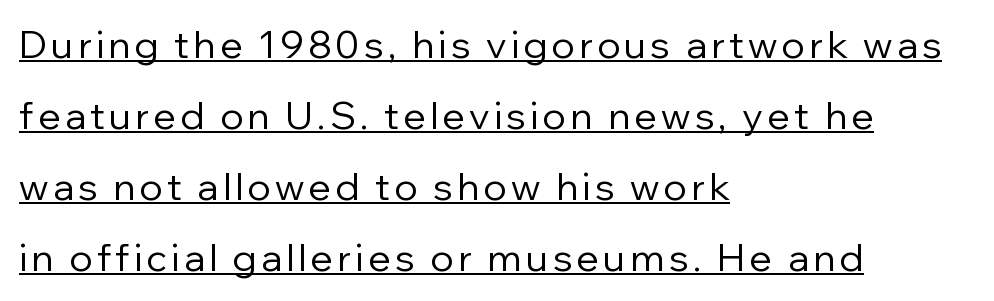
Q: Is the text bold? A: No.
Q: Is the text italic (slanted)? A: No, it is upright.
Q: Is the typeface a serif or a sans-serif typeface? A: Sans-serif.
Q: Is the text underlined? A: Yes.
Q: How is the paragraph aligned? A: Left-aligned.
Q: Width (condensed, normal, or wide)? A: Normal.
Q: Stroke contrast? A: Low.
Q: x-height? A: Medium.
Q: Monospaced? A: No.
